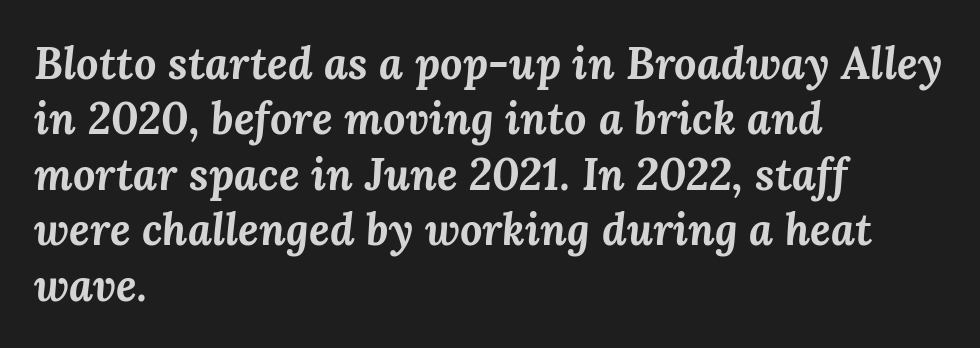
The compositor pushed each line to the left boundary. The line-height multiplier appears to be the usual default. The strokes are fattened all the way to bold. Nobody drew a line under any word here. Compared with typical body copy, the letter spacing here is the same. Would a proofreader flag this as italicized? Yes.
